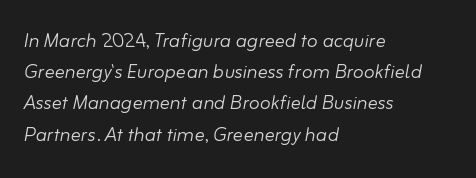
How are the letters spaced? Ordinarily, with no added tracking. The typography opts for an oblique posture over an upright one. Nothing heavy about these letters — not bold at all. Successive baselines arrive at the customary interval. The words here are not underlined. A classic flush-left, rag-right setting is used for this passage.
